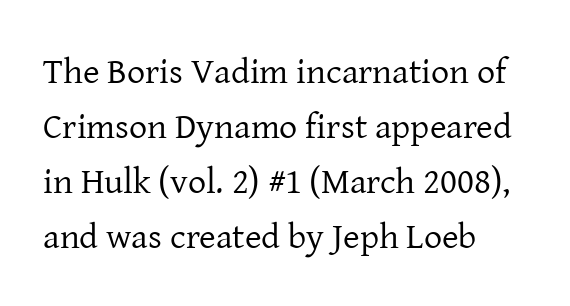
The image shows 36 px regular-weight serif type, upright; set left-aligned, normal line spacing (1.53x), normal letter spacing, not underlined; low stroke contrast and a medium x-height.
